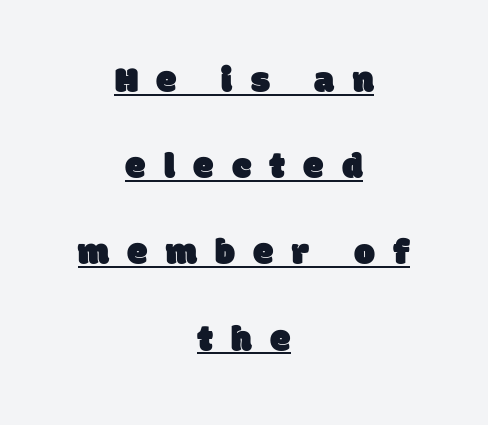
These characters rest on top of a visible drawn line. Leading is clearly above the norm, producing a sparse column. Each word looks stretched out because of the extra space between its letters. Think of a printed novel: that variable character pitch is what you see here.
